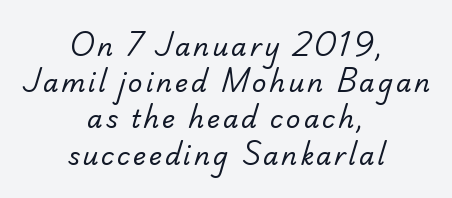
The image shows 25 px text type; set centered, normal line spacing (1.45x), not underlined.
